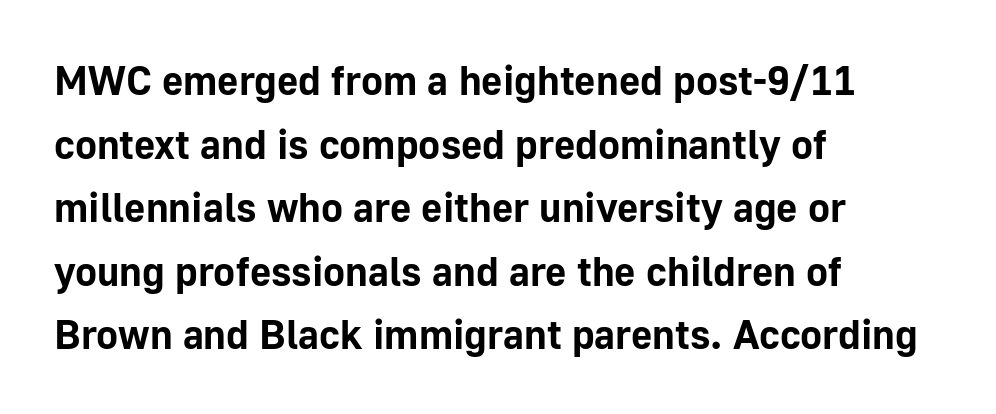
Q: Is the text bold? A: Yes.
Q: Is the text italic (slanted)? A: No, it is upright.
Q: Is the typeface a serif or a sans-serif typeface? A: Sans-serif.
Q: Is the text underlined? A: No.
Q: How is the paragraph aligned? A: Left-aligned.
Q: Is the spacing between letters normal or unusually wide? A: Normal.
Q: Is the spacing between lines tight, normal or loose? A: Normal.
Q: Width (condensed, normal, or wide)? A: Normal.
Q: Stroke contrast? A: Low.
Q: x-height? A: Medium.
Q: Monospaced? A: No.
